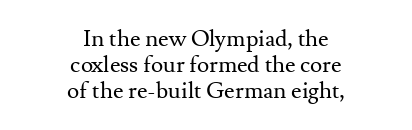
Descenders are the only things crossing below the line. Nope, not italic — everything's standing straight. Weight: regular or lighter. Cramped leading. Words appear dense and cohesive because spacing is normal.
